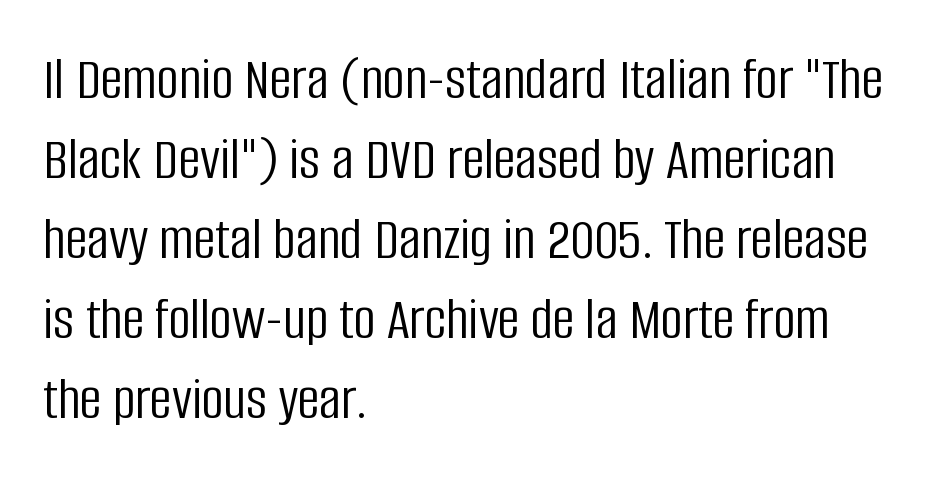
The lines sit at an ordinary, default distance from one another. The passage is arranged the way most books set body copy — flush left. This reads as an unemphasized weight, regular at the heaviest. A typesetter would call this proportional, since set widths differ per character. Vertical strokes here are truly vertical.
